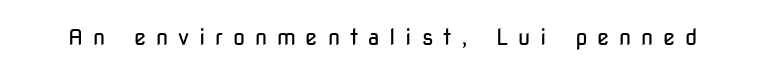
Each word looks stretched out because of the extra space between its letters. The letters stand upright; this is a roman face. Compared with a typical body face, this is equally light or lighter still. Glance below the letters and you will spot only blank space.
